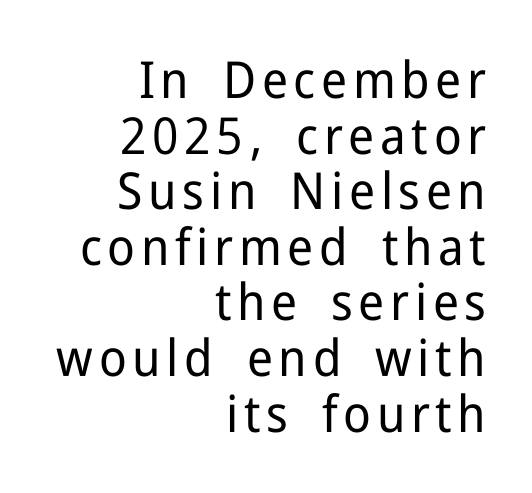
The image shows 51 px regular-weight sans-serif type, upright; set right-aligned, tight line spacing (1.09x), not underlined; low stroke contrast and a medium x-height.
